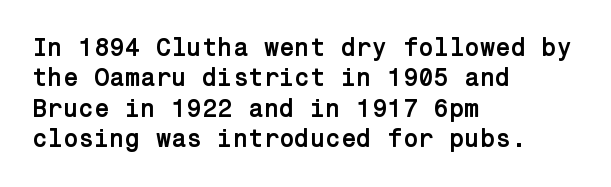
The image shows 25 px bold type, upright; set left-aligned, line spacing 1.22x, normal letter spacing, not underlined.
